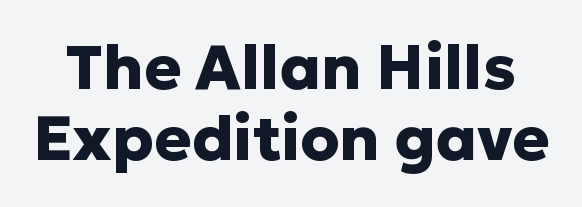
Does the weight exceed regular? Yes, all the way to bold. The lettering stays uniformly vertical, giving the passage a roman look. Glance below the letters and you will spot only blank space. Tracking here is standard; glyphs follow each other at the usual distance. Each letter keeps its own natural width here, so spacing adapts to shape. Compared with typical paragraphs, the rows here are closer together.
